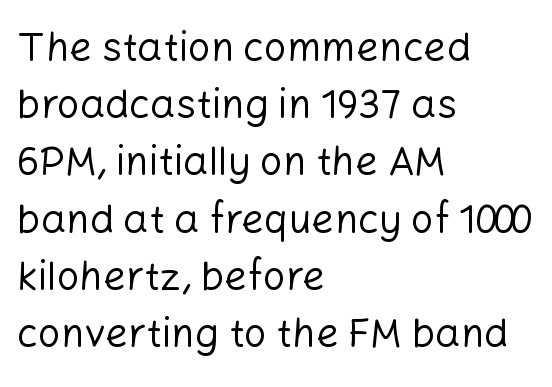
The image shows 40 px regular-weight sans-serif type, upright; set left-aligned, normal line spacing (1.43x), normal letter spacing, not underlined; low stroke contrast and a medium x-height.
